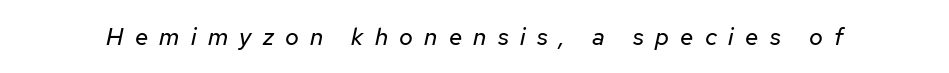
The image shows 24 px text type, italic (leaning right); set unusually wide letter spacing (+0.47 em), not underlined.
